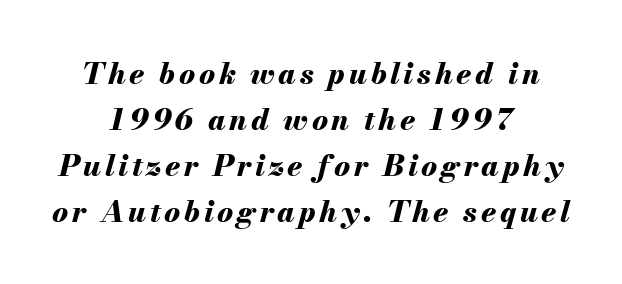
Q: Is the text bold? A: Yes.
Q: Is the text italic (slanted)? A: Yes, it leans right by about 13 degrees.
Q: Is the text underlined? A: No.
Q: How is the paragraph aligned? A: Centered.
Q: Is the spacing between lines tight, normal or loose? A: Normal.
Q: Width (condensed, normal, or wide)? A: Normal.
Q: Stroke contrast? A: Medium.
Q: x-height? A: Small.
Q: Monospaced? A: No.
